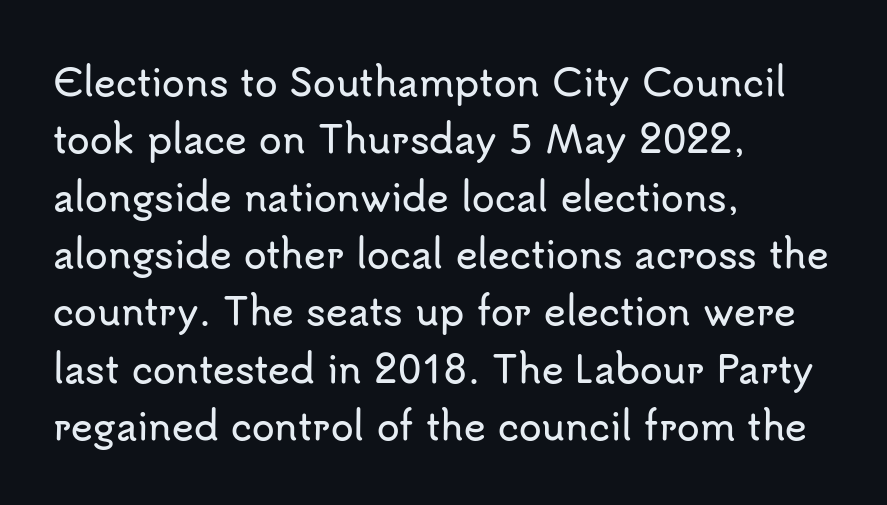
Tracking here is standard; glyphs follow each other at the usual distance. Each letter's strokes conclude bluntly, with no projecting serifs. Leading: standard. A classic flush-left, rag-right setting is used for this passage. The letters stand straight up with perfectly vertical stems.
